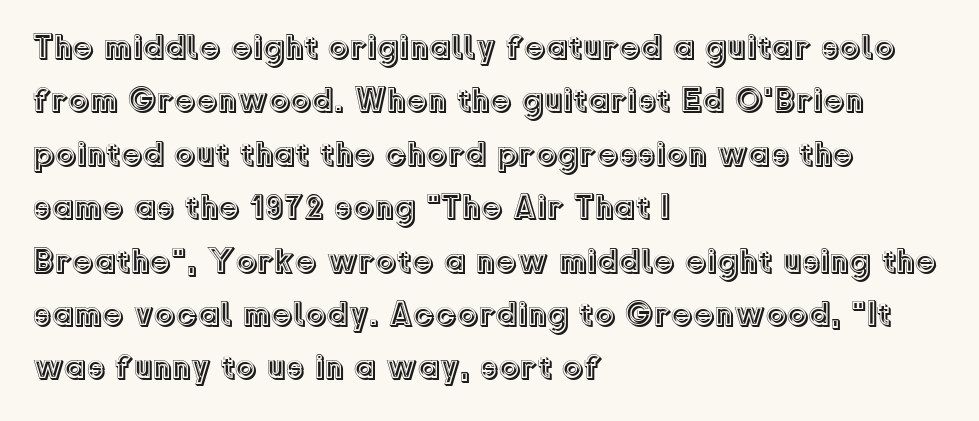
The image shows 34 px text type, upright; set left-aligned, normal line spacing (1.57x), normal letter spacing, not underlined; a medium x-height.
